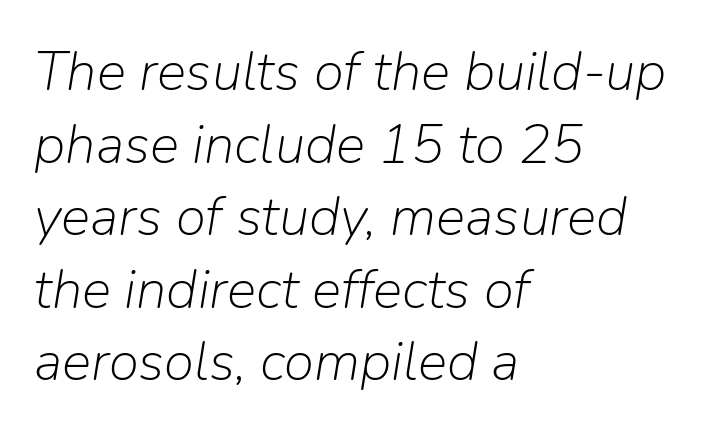
Q: Is the text bold? A: No.
Q: Is the text italic (slanted)? A: Yes, it leans right by about 9 degrees.
Q: Is the text underlined? A: No.
Q: How is the paragraph aligned? A: Left-aligned.
Q: Is the spacing between letters normal or unusually wide? A: Normal.
Q: Is the spacing between lines tight, normal or loose? A: Normal.
Q: Width (condensed, normal, or wide)? A: Normal.
Q: Stroke contrast? A: Low.
Q: x-height? A: Medium.
Q: Monospaced? A: No.
